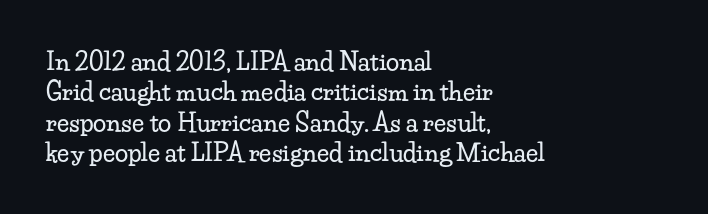
Unmarked baselines from the first word to the last. Short and long lines alike share a common starting point at left. The horizontal fit of the characters is conventional and even. Leading matches the norm, producing a regular column. In terms of posture, this sample is upright.
